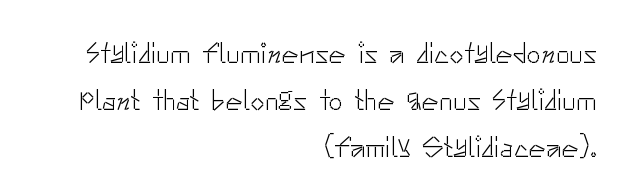
Varying glyph widths throughout — classic text-font behaviour. Alignment: flush right. The letters look calm and open, with moderate or lighter stems. The type sits square on the baseline with zero lean. The rendering shows plain stroke endings on the letterforms — a sans-serif design.
